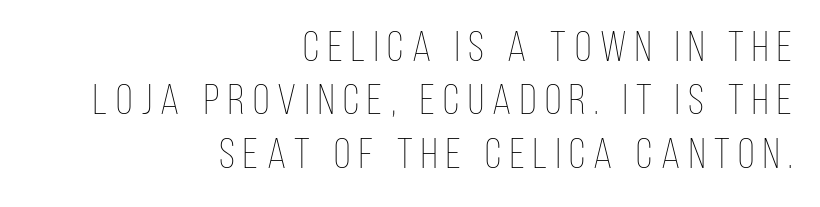
The image shows 43 px thin, condensed type, upright; set right-aligned, line spacing 1.24x, unusually wide letter spacing (+0.2 em), not underlined; low stroke contrast and a large x-height.
